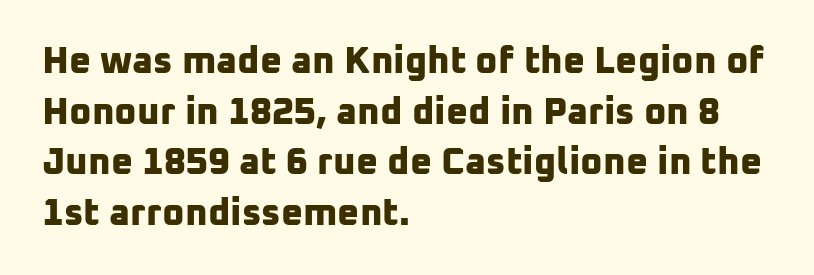
{"serif": "no", "bold": "yes", "weight": "bold", "width": "normal", "stroke_contrast": "low", "x_height": "medium", "monospaced": "no", "underline": "no", "align": "left", "line_spacing": "normal", "line_spacing_ratio": 1.33, "letter_spacing": "normal", "letter_spacing_em": 0.0, "glyph_px": 38}
